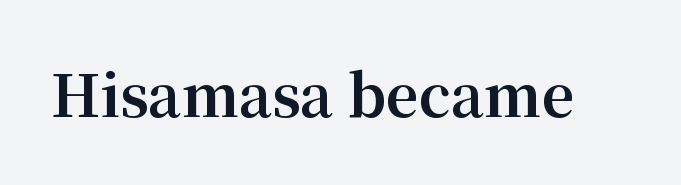
The image shows 57 px bold serif type, upright; set normal letter spacing, not underlined; medium stroke contrast and a medium x-height.
